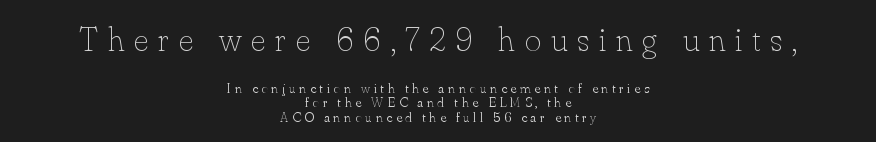
Q: Is the text bold? A: No.
Q: Is the text italic (slanted)? A: No, it is upright.
Q: Is the text underlined? A: No.
Q: How is the paragraph aligned? A: Centered.
Q: Is the spacing between letters normal or unusually wide? A: Unusually wide.
Q: Is the spacing between lines tight, normal or loose? A: Tight.
Q: Which block of text is set in a larger size, the first (top) or the second (bottom)? A: The first (top) one.
Q: Width (condensed, normal, or wide)? A: Normal.
Q: Stroke contrast? A: Low.
Q: x-height? A: Small.
Q: Monospaced? A: No.
